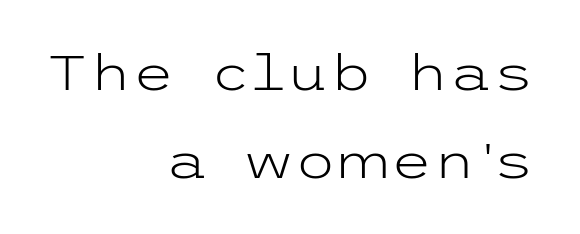
{"serif": "no", "italic": "no", "bold": "no", "weight": "light", "width": "wide", "stroke_contrast": "low", "x_height": "medium", "underline": "no", "align": "right", "line_spacing_ratio": 1.79, "letter_spacing": "normal", "letter_spacing_em": 0.0, "glyph_px": 49}
